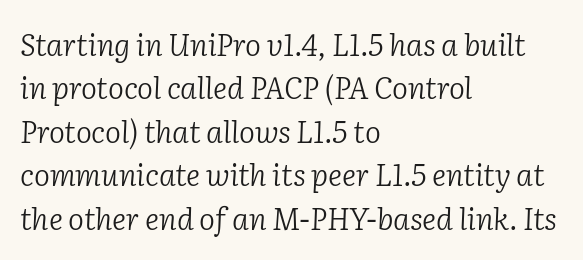
The image shows 30 px light serif type, italic (leaning right); set left-aligned, normal line spacing (1.45x), normal letter spacing, not underlined; low stroke contrast and a medium x-height.
